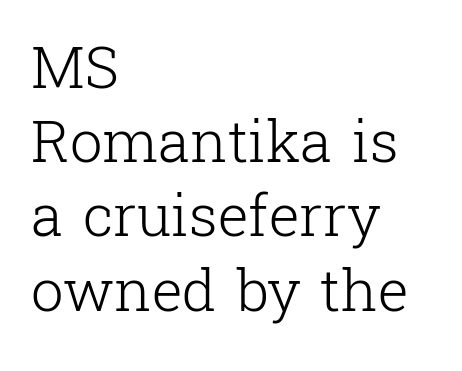
{"serif": "yes", "italic": "no", "bold": "no", "weight": "light", "width": "normal", "stroke_contrast": "low", "x_height": "medium", "monospaced": "no", "underline": "no", "align": "left", "line_spacing": "normal", "line_spacing_ratio": 1.28, "letter_spacing": "normal", "letter_spacing_em": 0.0, "glyph_px": 58}
